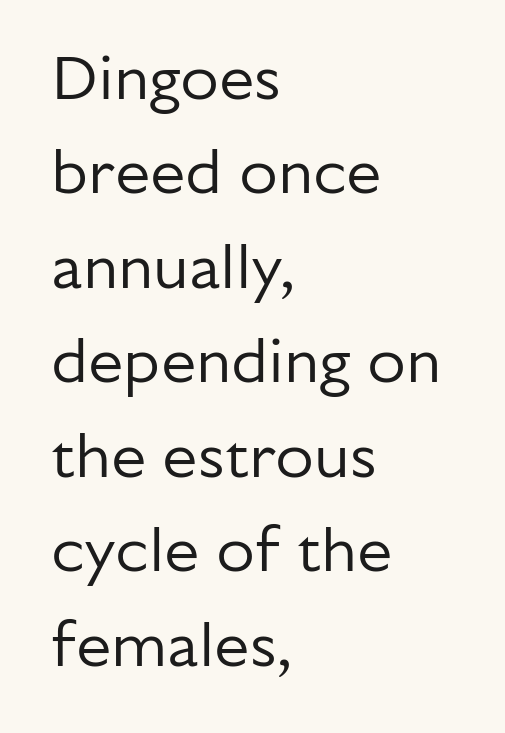
{"serif": "no", "italic": "no", "bold": "no", "weight": "regular", "width": "normal", "stroke_contrast": "low", "x_height": "medium", "monospaced": "no", "underline": "no", "align": "left", "line_spacing": "normal", "line_spacing_ratio": 1.5, "letter_spacing": "normal", "letter_spacing_em": 0.0, "glyph_px": 63}
